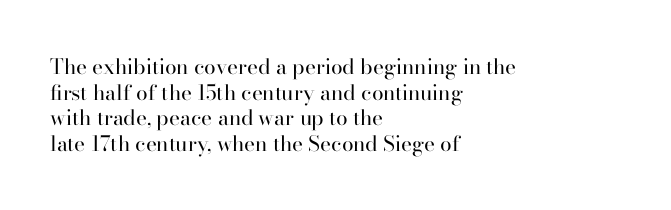
{"italic": "no", "bold": "no", "underline": "no", "align": "left", "line_spacing_ratio": 1.22, "letter_spacing": "normal", "letter_spacing_em": 0.0, "glyph_px": 21}
